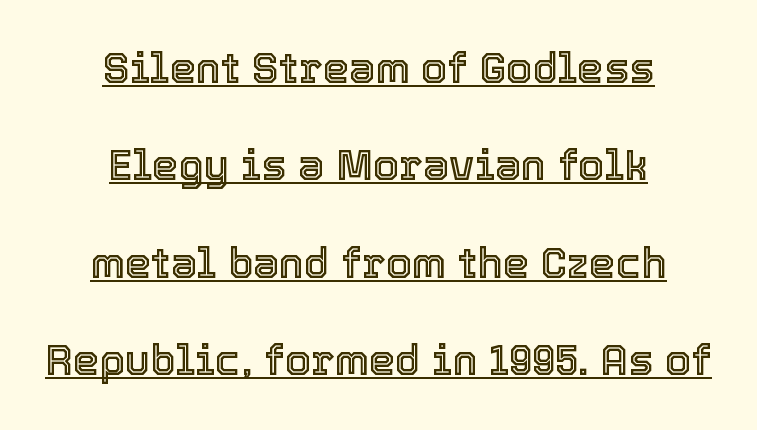
Q: Is the text italic (slanted)? A: No, it is upright.
Q: Is the text underlined? A: Yes.
Q: How is the paragraph aligned? A: Centered.
Q: Is the spacing between letters normal or unusually wide? A: Normal.
Q: Is the spacing between lines tight, normal or loose? A: Loose.
Q: Width (condensed, normal, or wide)? A: Normal.
Q: x-height? A: Medium.
Q: Monospaced? A: No.
